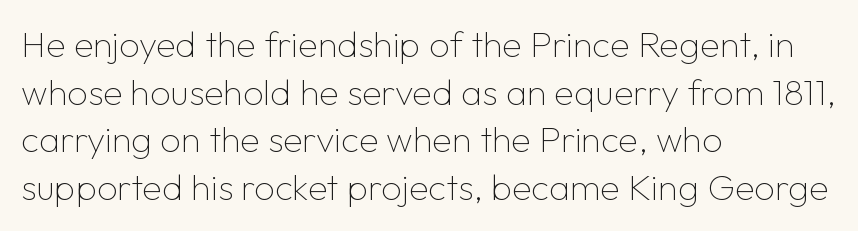
The image shows 36 px thin sans-serif type, upright; set left-aligned, normal line spacing (1.32x), normal letter spacing, not underlined; low stroke contrast and a medium x-height.
